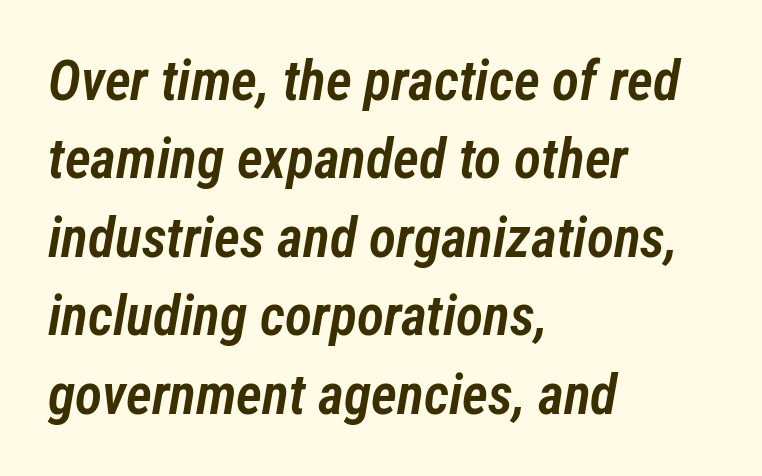
The image shows 56 px semibold, condensed type, italic (leaning right); set left-aligned, normal line spacing (1.4x), normal letter spacing, not underlined; low stroke contrast and a medium x-height.
